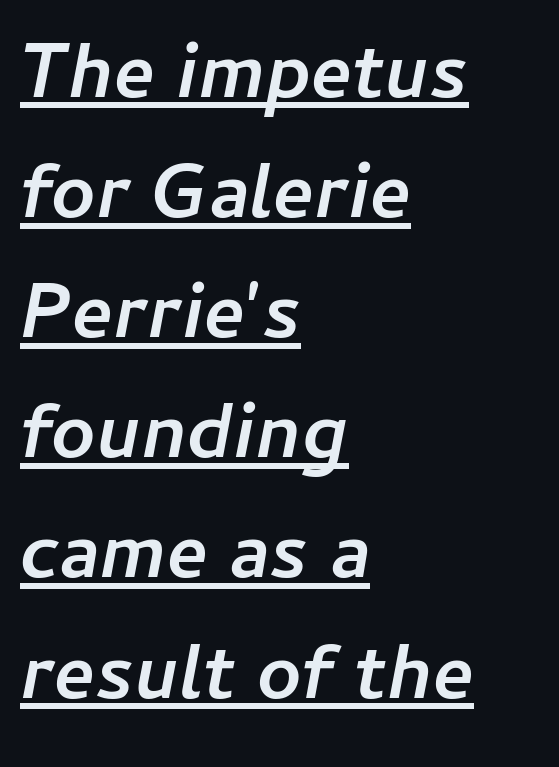
Horizontal alignment here is leftward, the default for most running prose. Leading matches the norm, producing a regular column. You could not count columns in this text — the font is proportionally spaced. Notice how thick the strokes are: this is what a full bold looks like. The typography opts for an oblique posture over an upright one.
